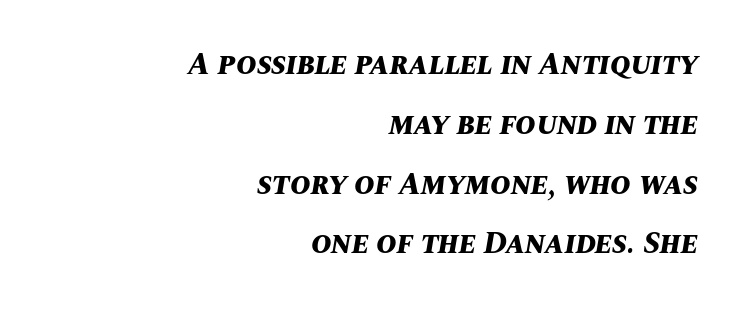
Spacing verdict: proportional, widths tailored to each character. Whoever set this chose breathing room over compactness in the vertical rhythm. A typesetter would mark this as italic. A clean baseline with only descenders dipping below it.
